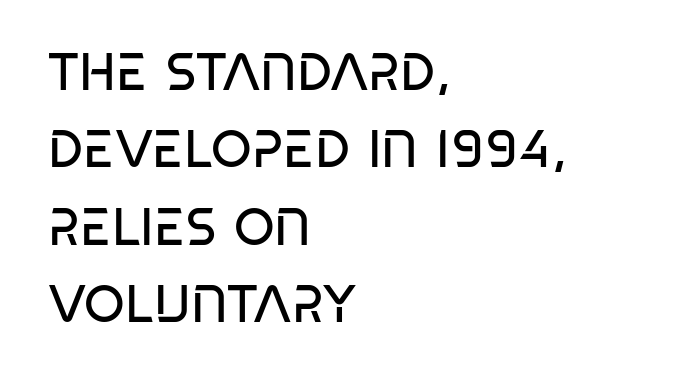
Q: Is the text bold? A: No.
Q: Is the text italic (slanted)? A: No, it is upright.
Q: Is the typeface a serif or a sans-serif typeface? A: Sans-serif.
Q: Is the text underlined? A: No.
Q: How is the paragraph aligned? A: Left-aligned.
Q: Is the spacing between letters normal or unusually wide? A: Normal.
Q: Is the spacing between lines tight, normal or loose? A: Normal.
Q: Width (condensed, normal, or wide)? A: Condensed.
Q: Stroke contrast? A: Low.
Q: x-height? A: Large.
Q: Monospaced? A: No.
